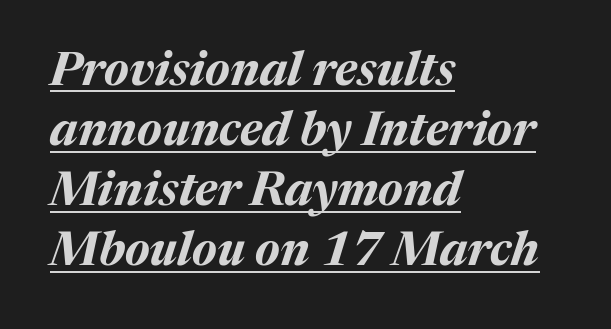
The image shows 47 px bold type, italic (leaning right); set left-aligned, normal line spacing (1.28x), normal letter spacing, underlined; medium stroke contrast and a medium x-height.
